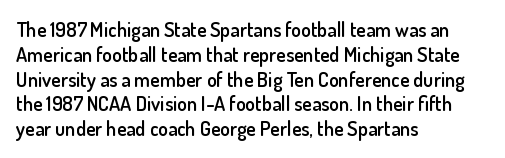
Q: Is the text bold? A: Semi-bold.
Q: Is the text italic (slanted)? A: No, it is upright.
Q: Is the text underlined? A: No.
Q: How is the paragraph aligned? A: Left-aligned.
Q: Is the spacing between letters normal or unusually wide? A: Normal.
